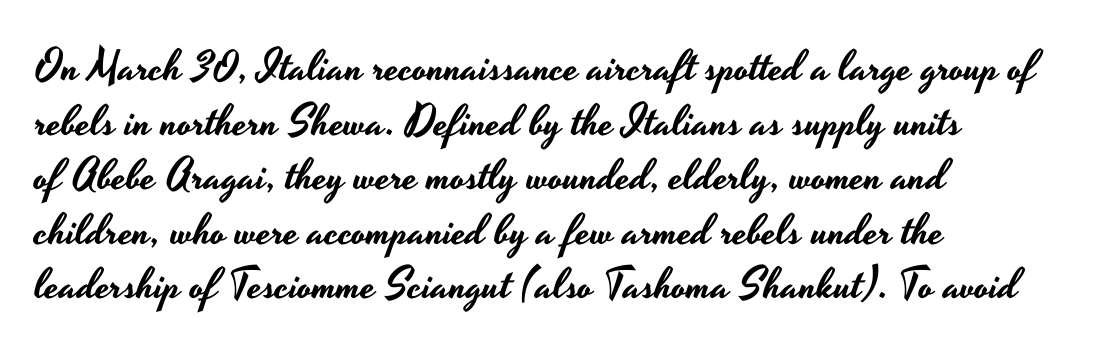
Q: Is the text italic (slanted)? A: Yes.
Q: Is the typeface a serif or a sans-serif typeface? A: Sans-serif.
Q: Is the text underlined? A: No.
Q: How is the paragraph aligned? A: Left-aligned.
Q: Is the spacing between letters normal or unusually wide? A: Normal.
Q: Is the spacing between lines tight, normal or loose? A: Normal.
Q: Width (condensed, normal, or wide)? A: Wide.
Q: Stroke contrast? A: Low.
Q: x-height? A: Small.
Q: Monospaced? A: No.
